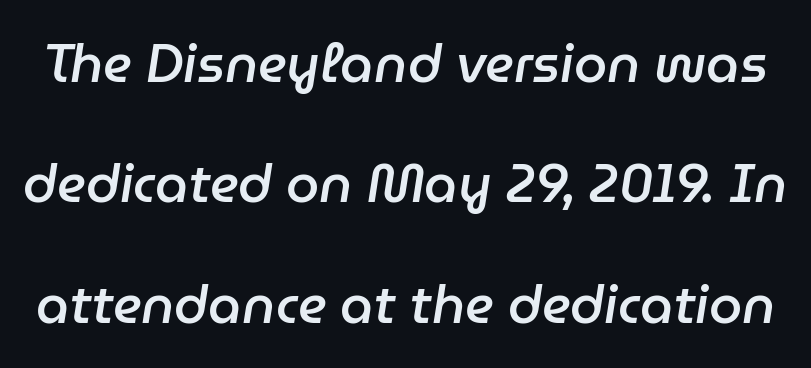
The image shows 53 px semibold type, italic (leaning right); set loose line spacing (2.27x), normal letter spacing, not underlined; low stroke contrast and a medium x-height.
